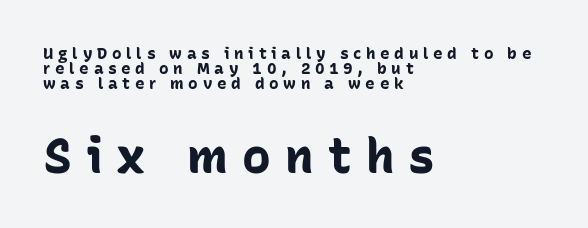
Unlike a traditional serif, this face leaves its strokes unadorned. Each glyph is drawn with heavy, bold strokes. The rag falls on the right side of this text block. Look at the glyph heights: the lower group is clearly the bigger setting. The space beneath each line is pristine and unruled. The specimen reads as upright at a glance.
